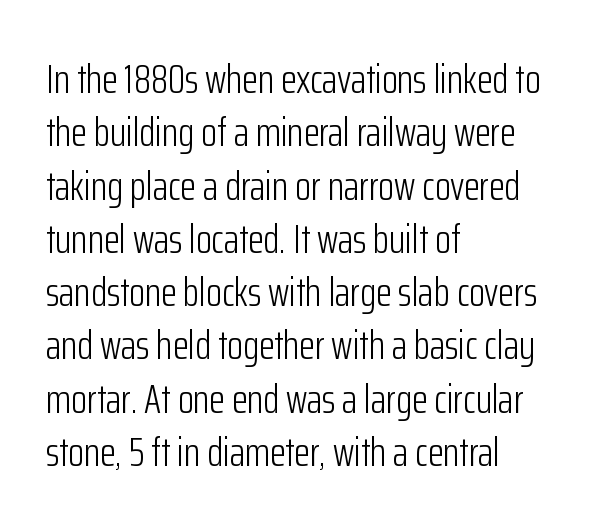
The image shows 41 px light, condensed sans-serif type, upright; set left-aligned, normal line spacing (1.3x), normal letter spacing, not underlined; low stroke contrast and a medium x-height.
